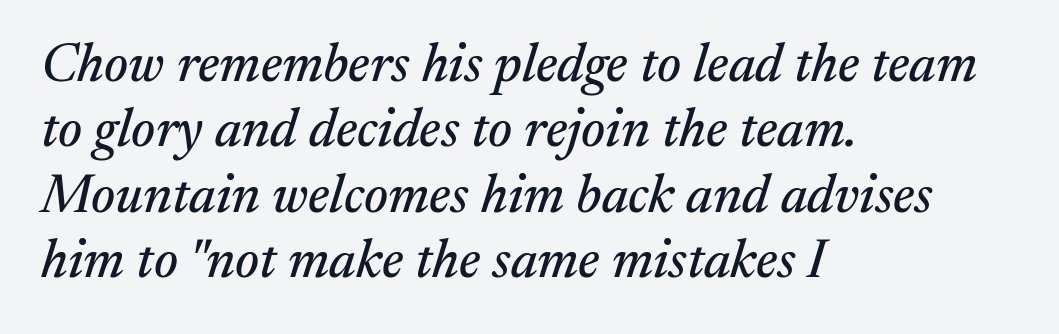
Q: Is the text italic (slanted)? A: Yes, it leans right by about 17 degrees.
Q: Is the typeface a serif or a sans-serif typeface? A: Serif.
Q: Is the text underlined? A: No.
Q: How is the paragraph aligned? A: Left-aligned.
Q: Is the spacing between letters normal or unusually wide? A: Normal.
Q: Width (condensed, normal, or wide)? A: Normal.
Q: Stroke contrast? A: Medium.
Q: x-height? A: Medium.
Q: Monospaced? A: No.
